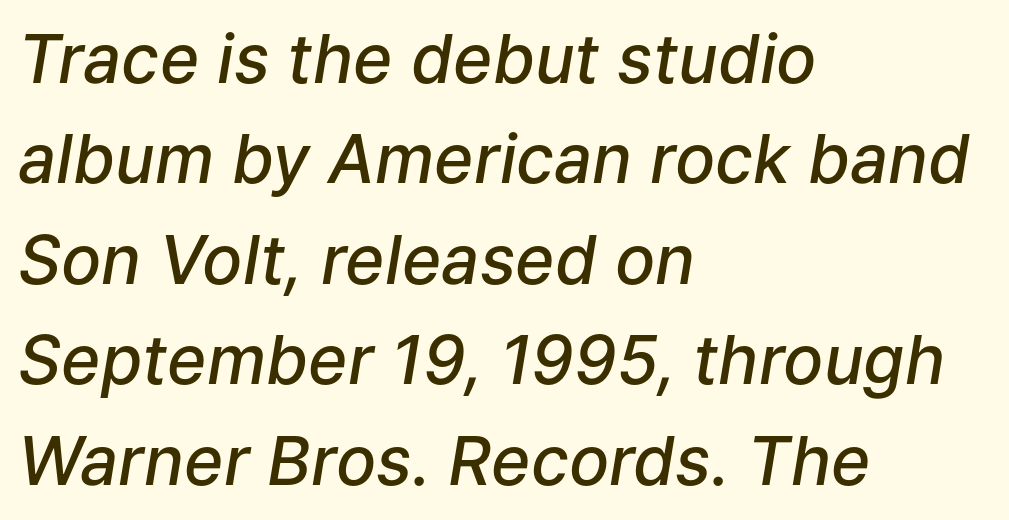
The image shows 67 px semibold type, italic (leaning right); set left-aligned, normal line spacing (1.5x), normal letter spacing, not underlined; low stroke contrast and a medium x-height.
